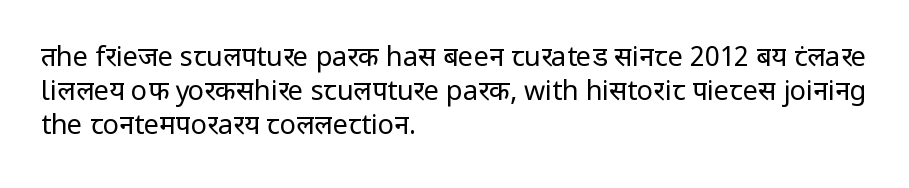
Vertically, the passage feels balanced, rows spaced as you'd expect. The strip under each line holds only bare page. Weight: in the light-to-regular range. Glyph-to-glyph distance matches everyday printed text.
